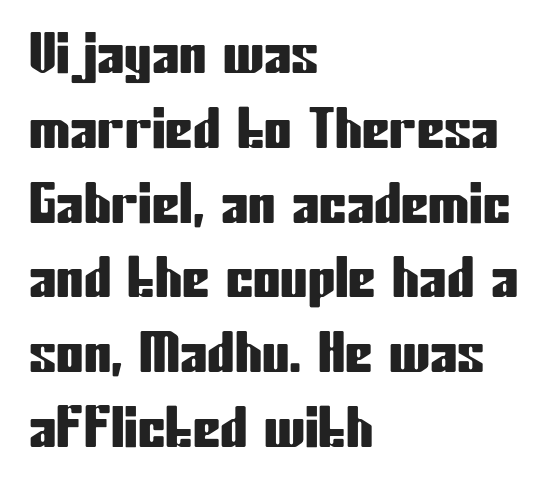
{"serif": "no", "italic": "no", "width": "condensed", "stroke_contrast": "low", "x_height": "medium", "monospaced": "no", "underline": "no", "align": "left", "line_spacing": "normal", "line_spacing_ratio": 1.36, "letter_spacing": "normal", "letter_spacing_em": 0.0, "glyph_px": 55}
